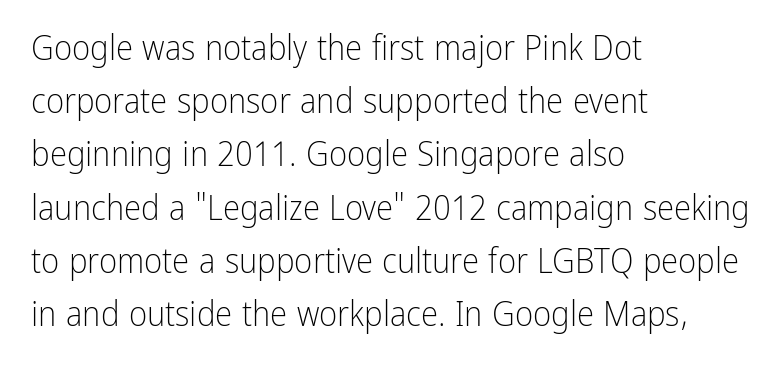
The image shows 35 px light, condensed sans-serif type, upright; set left-aligned, normal line spacing (1.52x), normal letter spacing, not underlined; low stroke contrast and a medium x-height.
